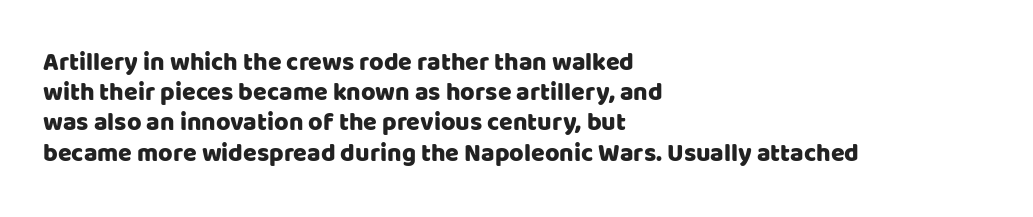
Standard letterfit; no display-style spreading of the glyphs. A typesetter would mark this as roman, not italic. Does the copy run flush right? No — it runs flush left. Words float on clear page, feet unadorned.
